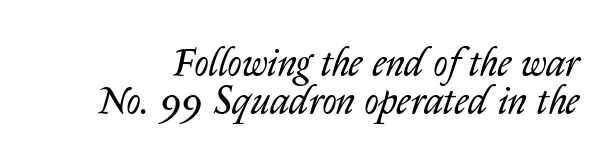
{"italic": "yes", "lean": "right", "slant_degrees": 14, "bold": "no", "weight": "regular", "width": "normal", "stroke_contrast": "low", "x_height": "medium", "monospaced": "no", "underline": "no", "line_spacing": "tight", "line_spacing_ratio": 0.98, "letter_spacing": "normal", "letter_spacing_em": 0.0, "glyph_px": 39}
